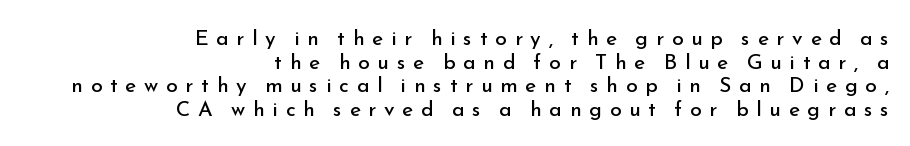
The image shows 21 px text type, upright; set right-aligned, tight line spacing (1.12x), unusually wide letter spacing (+0.37 em), not underlined.
